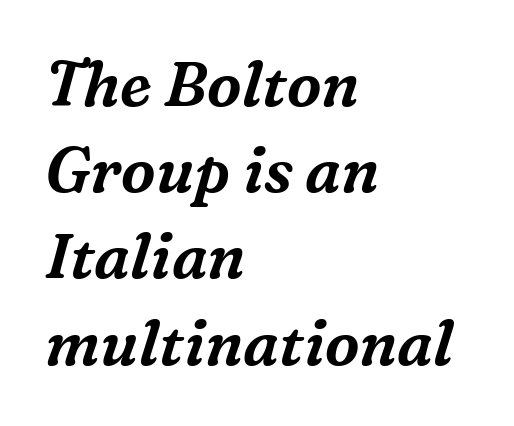
{"serif": "yes", "italic": "yes", "lean": "right", "slant_degrees": 16, "width": "normal", "stroke_contrast": "medium", "x_height": "medium", "monospaced": "no", "underline": "no", "align": "left", "line_spacing": "normal", "line_spacing_ratio": 1.39, "letter_spacing": "normal", "letter_spacing_em": 0.0, "glyph_px": 62}
